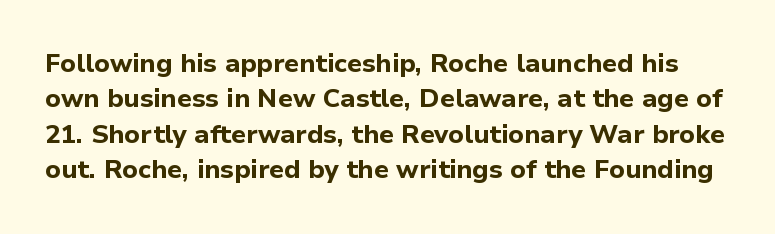
Q: Is the text bold? A: Yes.
Q: Is the text italic (slanted)? A: No, it is upright.
Q: Is the text underlined? A: No.
Q: Is the spacing between letters normal or unusually wide? A: Normal.
Q: Is the spacing between lines tight, normal or loose? A: Normal.
